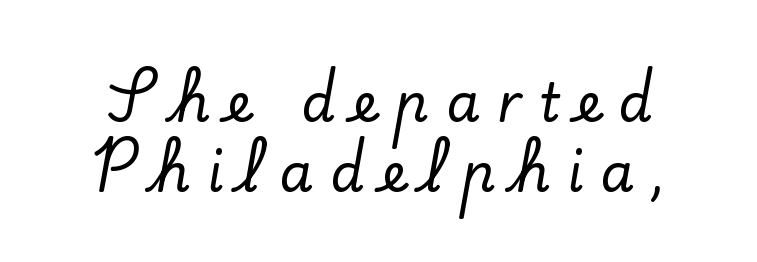
{"serif": "yes", "width": "normal", "stroke_contrast": "low", "x_height": "small", "monospaced": "no", "underline": "no", "line_spacing": "normal", "line_spacing_ratio": 1.29, "letter_spacing": "wide", "letter_spacing_em": 0.32, "glyph_px": 54}
